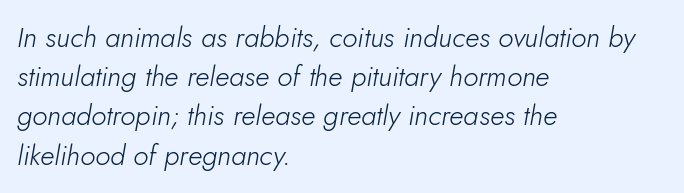
Typeset ragged right — the left edge is the straight one. Short note: letters normally spaced. The typeface has the unassuming heft of standard copy or less. Reading down the column, the eye jumps a familiar distance to each next line. A typesetter would call this proportional, since set widths differ per character.
